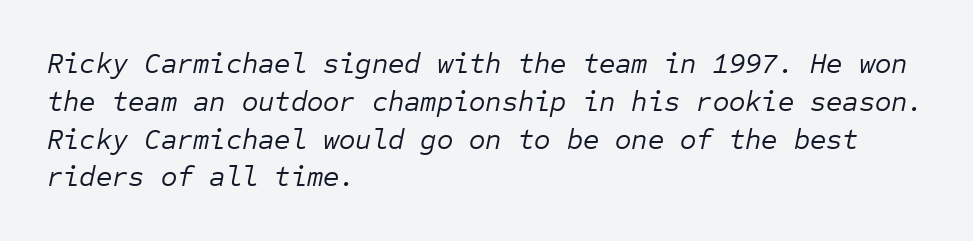
The image shows 28 px regular-weight type, italic (leaning right), monospaced; set left-aligned, normal line spacing (1.35x), normal letter spacing, not underlined; low stroke contrast and a medium x-height.
